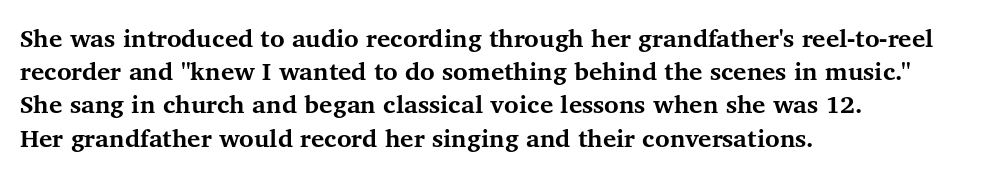
One-word summary of the alignment: left. Compared with an ordinary text face, these strokes are far heavier — a full bold. Interline gaps are of average width in this sample. Letter spacing: default. The baseline area is clear. The letters stand upright; this is a roman face.
